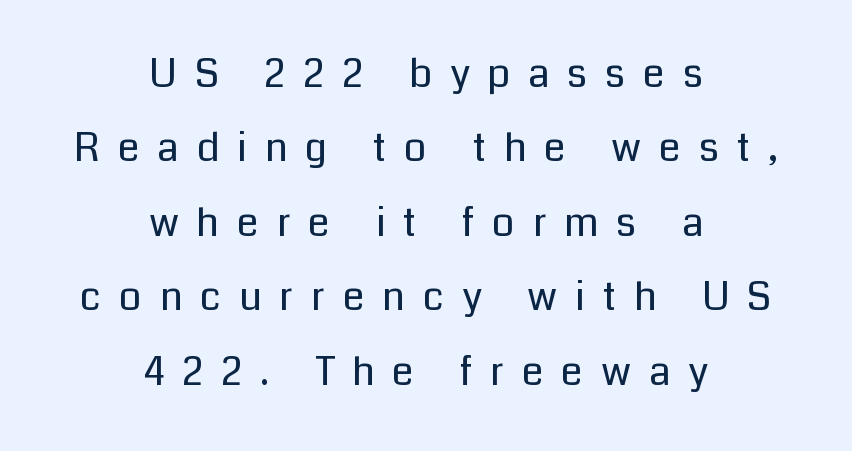
{"serif": "no", "italic": "no", "bold": "no", "weight": "regular", "width": "normal", "stroke_contrast": "low", "x_height": "medium", "monospaced": "no", "underline": "no", "align": "center", "line_spacing_ratio": 1.86, "letter_spacing": "wide", "letter_spacing_em": 0.44, "glyph_px": 40}
